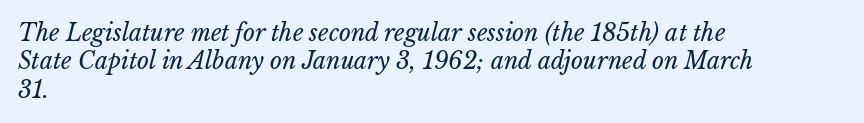
The image shows 23 px text type; set left-aligned, line spacing 1.23x, normal letter spacing, not underlined.
